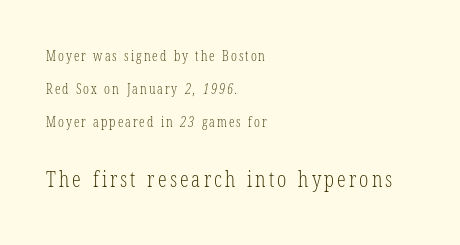
The passage shown begins with its smaller block and ends with its larger one. The letterforms sit at book weight or below. These lines are set flush left with a ragged right edge. Vertical spacing — loose. Type without underlining.
